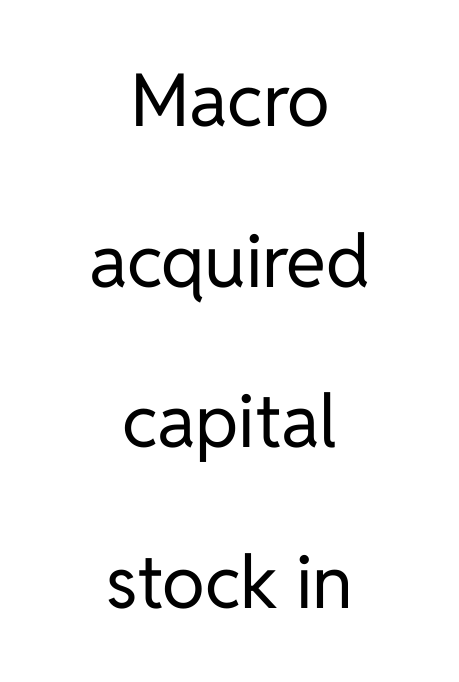
{"serif": "no", "italic": "no", "bold": "no", "weight": "regular", "width": "normal", "stroke_contrast": "low", "x_height": "medium", "monospaced": "no", "underline": "no", "align": "center", "line_spacing": "loose", "line_spacing_ratio": 2.2, "letter_spacing": "normal", "letter_spacing_em": 0.0, "glyph_px": 73}
